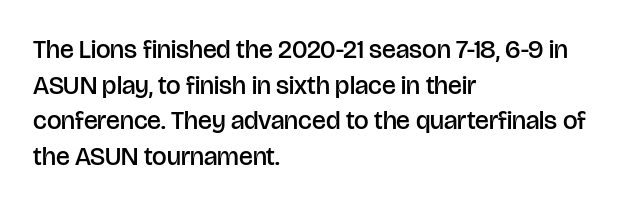
Q: Is the text bold? A: Semi-bold.
Q: Is the text italic (slanted)? A: No, it is upright.
Q: Is the text underlined? A: No.
Q: How is the paragraph aligned? A: Left-aligned.
Q: Is the spacing between letters normal or unusually wide? A: Normal.
Q: Is the spacing between lines tight, normal or loose? A: Normal.
